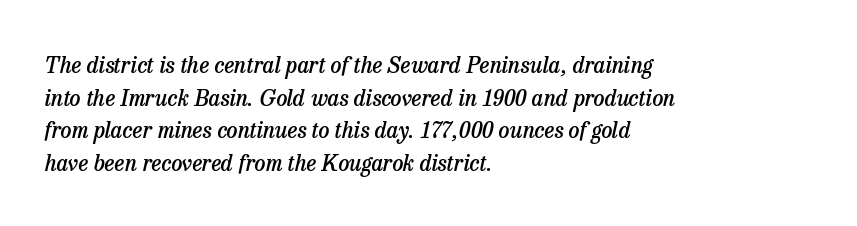
{"italic": "yes", "lean": "right", "slant_degrees": 13, "bold": "semi", "underline": "no", "align": "left", "line_spacing": "normal", "line_spacing_ratio": 1.48, "letter_spacing": "normal", "letter_spacing_em": 0.0, "glyph_px": 22}
